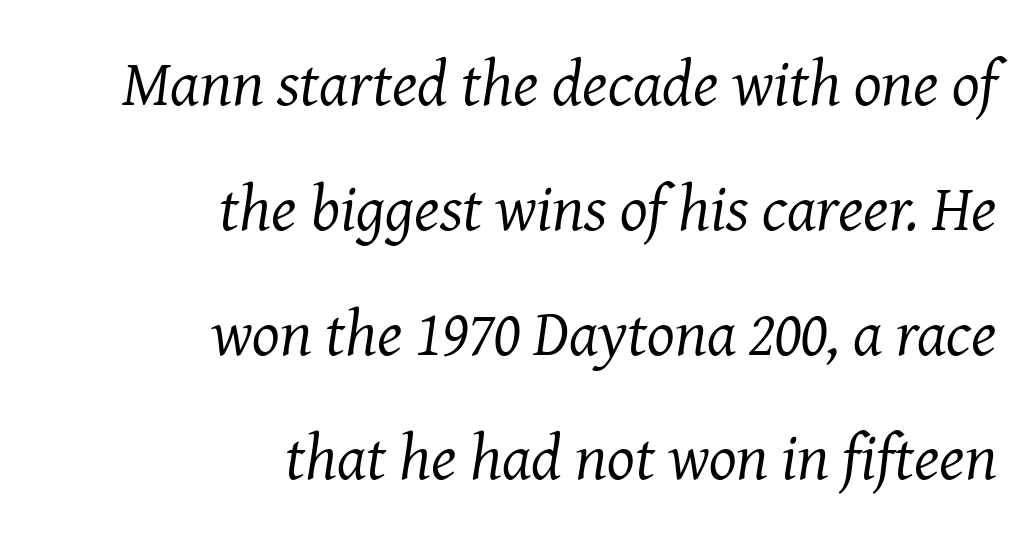
Lines of text with bare space underneath. The line-height multiplier appears high, well above default. Is the stroke heavy? The answer is a plain regular-or-lighter. The letters advance in unequal steps, a hallmark of proportional type. Standard letterfit; no display-style spreading of the glyphs.
